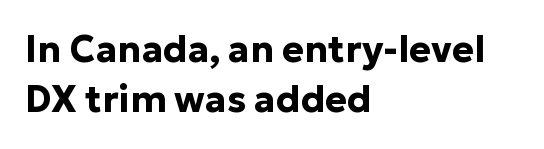
Q: Is the text bold? A: Yes.
Q: Is the text italic (slanted)? A: No, it is upright.
Q: Is the typeface a serif or a sans-serif typeface? A: Sans-serif.
Q: Is the text underlined? A: No.
Q: How is the paragraph aligned? A: Left-aligned.
Q: Is the spacing between letters normal or unusually wide? A: Normal.
Q: Is the spacing between lines tight, normal or loose? A: Normal.
Q: Width (condensed, normal, or wide)? A: Normal.
Q: Stroke contrast? A: Low.
Q: x-height? A: Medium.
Q: Monospaced? A: No.
